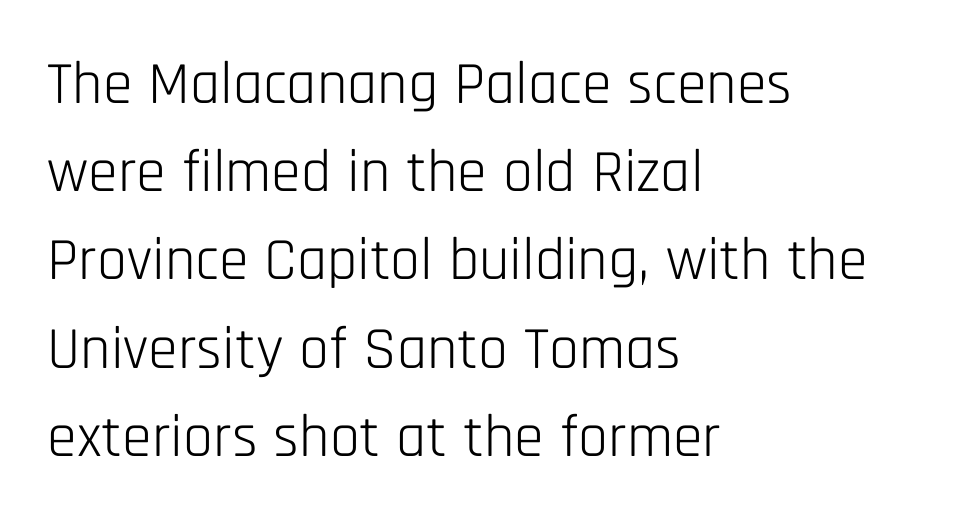
{"serif": "no", "italic": "no", "bold": "no", "weight": "light", "width": "condensed", "stroke_contrast": "low", "x_height": "large", "monospaced": "no", "underline": "no", "align": "left", "line_spacing": "normal", "line_spacing_ratio": 1.47, "letter_spacing": "normal", "letter_spacing_em": 0.0, "glyph_px": 60}
